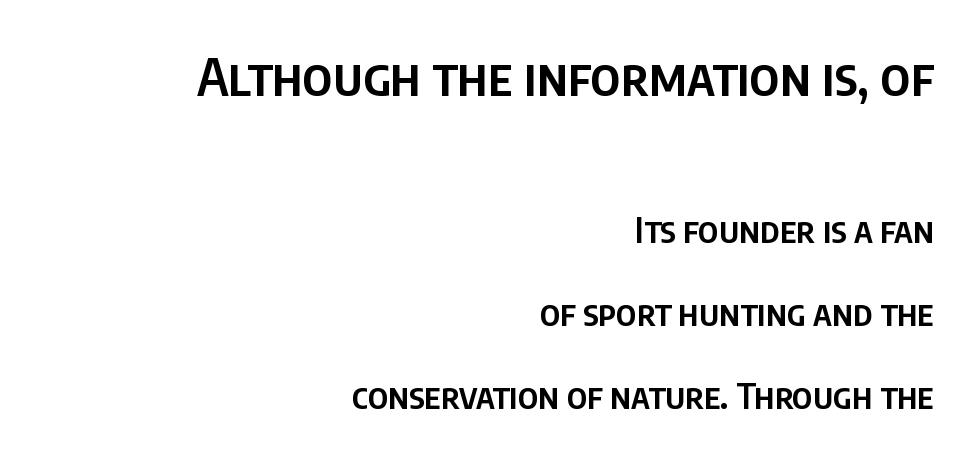
The image shows 52 px semibold, condensed sans-serif type, upright; set right-aligned, loose line spacing (2.36x), normal letter spacing, not underlined; the first (top) block is 1.49x larger; low stroke contrast and a large x-height.
